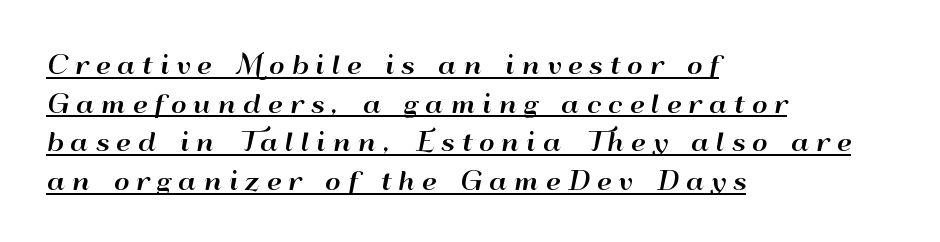
A rule runs beneath these lines of type. What's the leading like? Ordinary, nothing unusual. This rendering uses left alignment, leaving the right contour irregular.
